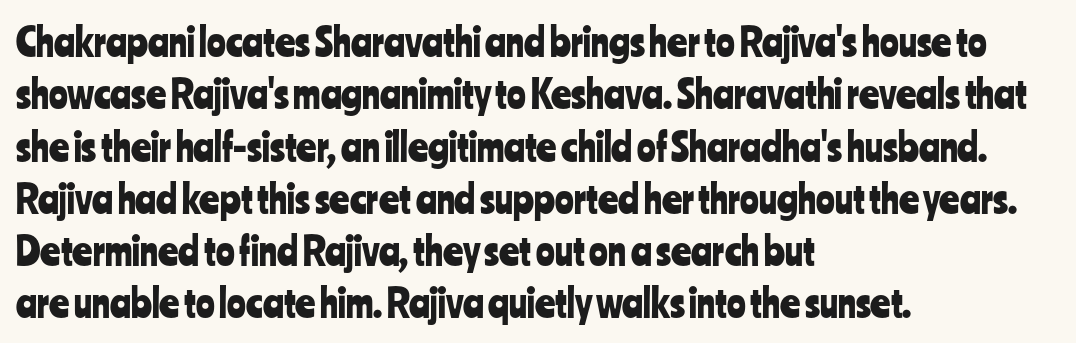
Q: Is the text italic (slanted)? A: No, it is upright.
Q: Is the typeface a serif or a sans-serif typeface? A: Sans-serif.
Q: Is the text underlined? A: No.
Q: How is the paragraph aligned? A: Left-aligned.
Q: Is the spacing between letters normal or unusually wide? A: Normal.
Q: Is the spacing between lines tight, normal or loose? A: Normal.
Q: Width (condensed, normal, or wide)? A: Condensed.
Q: Stroke contrast? A: Low.
Q: x-height? A: Medium.
Q: Monospaced? A: No.
